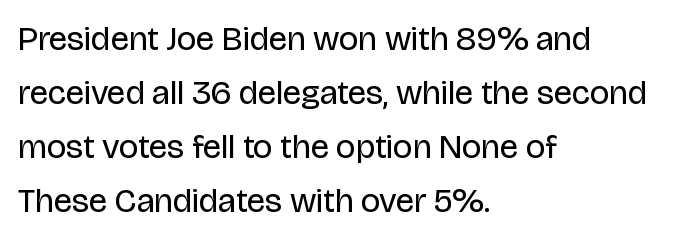
Q: Is the text bold? A: No.
Q: Is the text italic (slanted)? A: No, it is upright.
Q: Is the typeface a serif or a sans-serif typeface? A: Sans-serif.
Q: Is the text underlined? A: No.
Q: How is the paragraph aligned? A: Left-aligned.
Q: Is the spacing between letters normal or unusually wide? A: Normal.
Q: Is the spacing between lines tight, normal or loose? A: Normal.
Q: Width (condensed, normal, or wide)? A: Normal.
Q: Stroke contrast? A: Low.
Q: x-height? A: Large.
Q: Monospaced? A: No.
